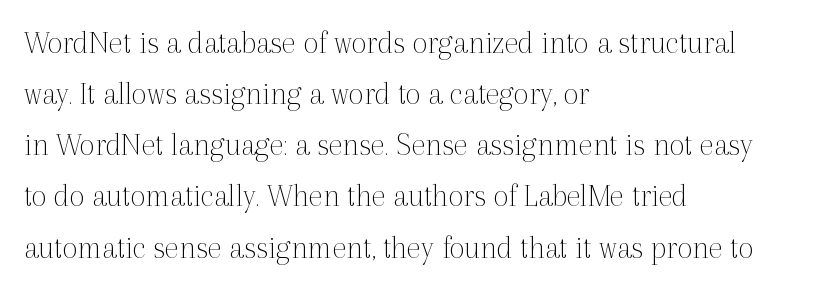
The image shows 33 px thin serif type, upright; set left-aligned, normal line spacing (1.55x), normal letter spacing, not underlined; a medium x-height.
